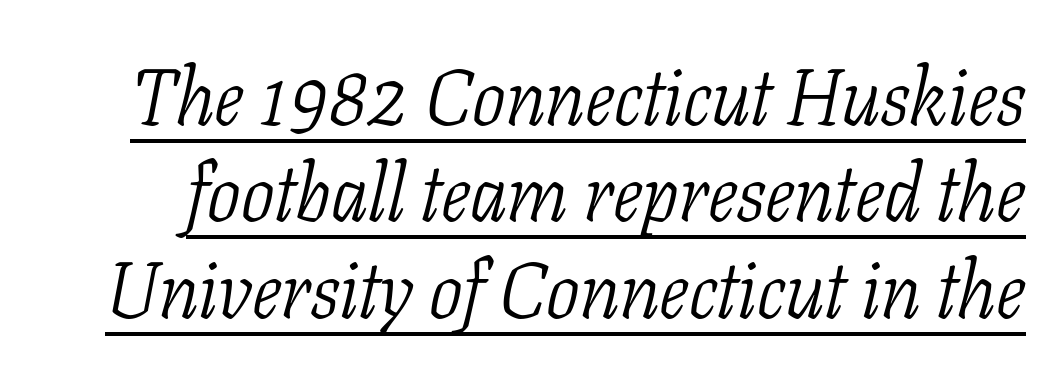
Stem width sits at or under what a default text font uses. Proportional: the letters do not fall into vertical columns. Default kerning and tracking; the words read as compact shapes. The words here are underlined. Every character sits at an angle, as italics do.
